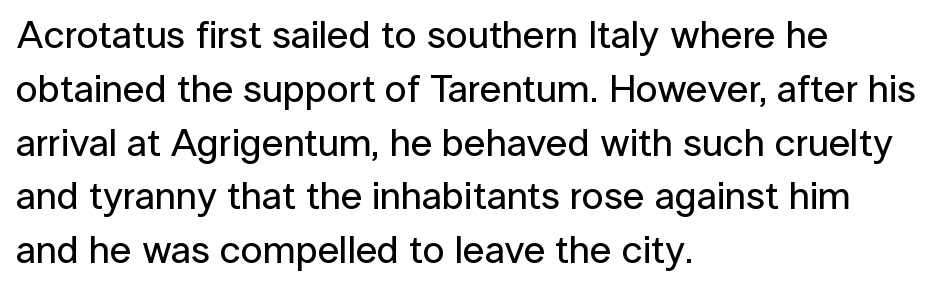
{"serif": "no", "italic": "no", "width": "normal", "stroke_contrast": "low", "x_height": "medium", "monospaced": "no", "underline": "no", "align": "left", "line_spacing": "normal", "line_spacing_ratio": 1.38, "letter_spacing": "normal", "letter_spacing_em": 0.0, "glyph_px": 39}
